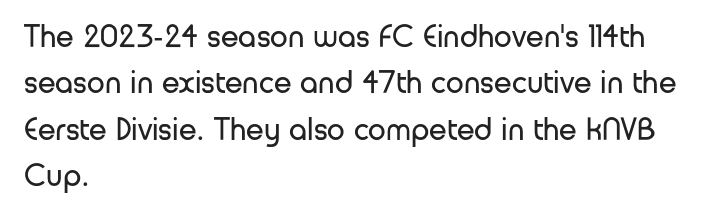
Q: Is the text bold? A: No.
Q: Is the text italic (slanted)? A: No, it is upright.
Q: Is the typeface a serif or a sans-serif typeface? A: Sans-serif.
Q: Is the text underlined? A: No.
Q: How is the paragraph aligned? A: Left-aligned.
Q: Is the spacing between letters normal or unusually wide? A: Normal.
Q: Is the spacing between lines tight, normal or loose? A: Normal.
Q: Width (condensed, normal, or wide)? A: Normal.
Q: Stroke contrast? A: Low.
Q: x-height? A: Medium.
Q: Monospaced? A: No.
